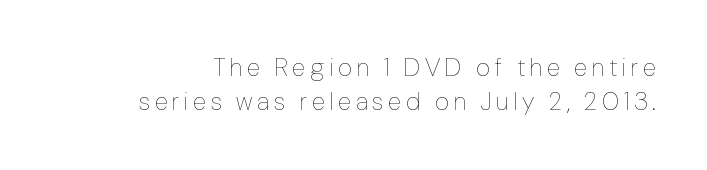
Q: Is the text bold? A: No.
Q: Is the text italic (slanted)? A: No, it is upright.
Q: Is the text underlined? A: No.
Q: Is the spacing between lines tight, normal or loose? A: Normal.
